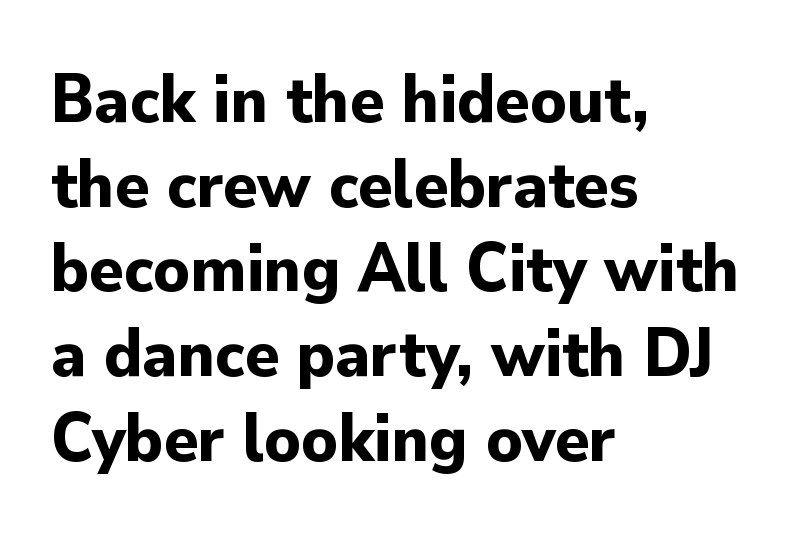
Q: Is the text bold? A: Yes.
Q: Is the text italic (slanted)? A: No, it is upright.
Q: Is the typeface a serif or a sans-serif typeface? A: Sans-serif.
Q: Is the text underlined? A: No.
Q: How is the paragraph aligned? A: Left-aligned.
Q: Is the spacing between letters normal or unusually wide? A: Normal.
Q: Width (condensed, normal, or wide)? A: Normal.
Q: Stroke contrast? A: Low.
Q: x-height? A: Small.
Q: Monospaced? A: No.
